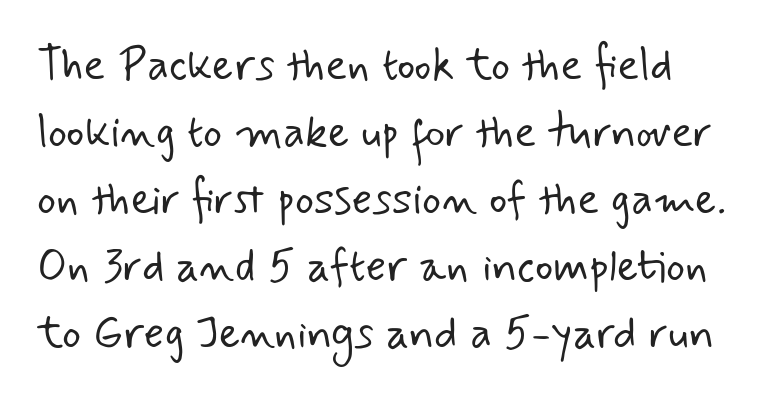
{"serif": "no", "bold": "no", "weight": "light", "width": "normal", "stroke_contrast": "low", "x_height": "small", "monospaced": "no", "underline": "no", "line_spacing": "normal", "line_spacing_ratio": 1.49, "letter_spacing": "normal", "letter_spacing_em": 0.0, "glyph_px": 45}
